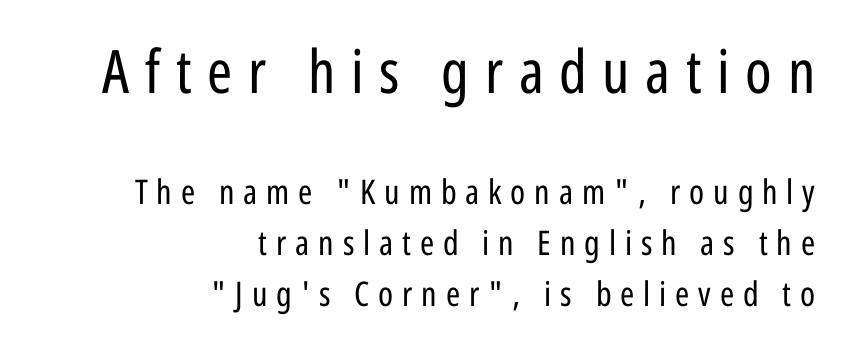
The lettering stays uniformly vertical, giving the passage a roman look. Does the leading feel generous? No, just average. The initial chunk of copy outweighs the following chunk in type size. Has an underline been added? It has not. Weight class: somewhere from thin through regular.
